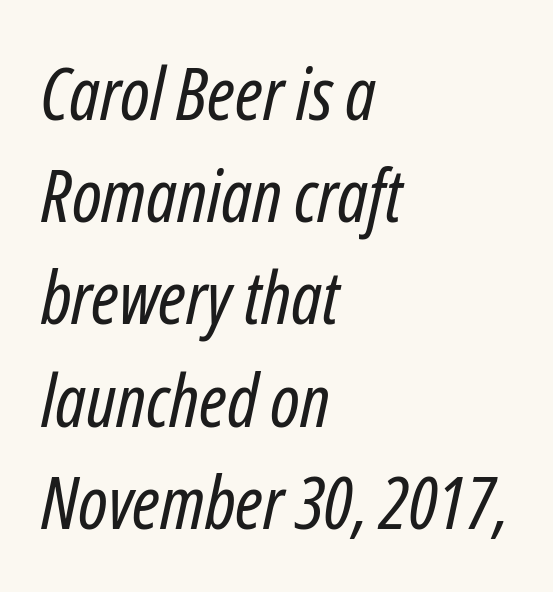
The foot of each line stays bare and open. The type is set solid horizontally, with unmodified tracking. Compared with typical paragraphs, the rows here are spaced about the same. A typesetter would call this proportional, since set widths differ per character. Compared with ordinary roman type, these characters are visibly tilted.
